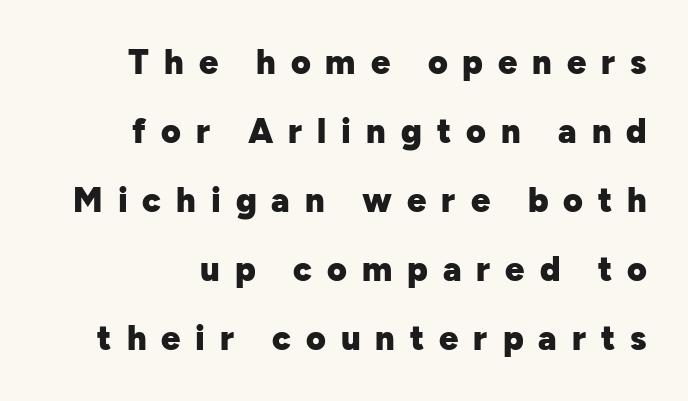
The image shows 34 px heavy sans-serif type, upright; set right-aligned, loose line spacing (2.03x), unusually wide letter spacing (+0.44 em), not underlined; low stroke contrast and a medium x-height.
